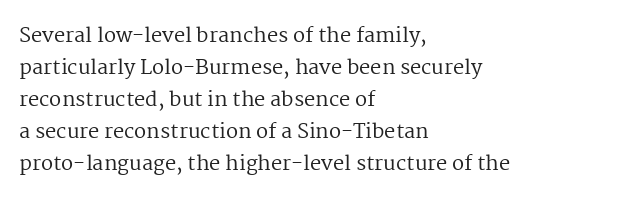
Caption: standard tracking, unaltered. The line-height multiplier appears to be the usual default. Type without underlining. This sample uses an upright cut, with every glyph sitting square on the baseline. This rendering uses left alignment, leaving the right contour irregular. The characters are drawn with everyday or finer stroke widths.
